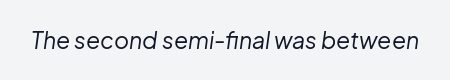
Q: Is the text bold? A: No.
Q: Is the text italic (slanted)? A: Yes, it leans right by about 8 degrees.
Q: Is the text underlined? A: No.
Q: Is the spacing between letters normal or unusually wide? A: Normal.
